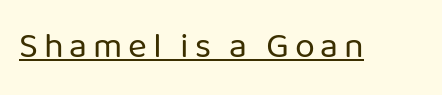
{"serif": "no", "italic": "no", "bold": "no", "weight": "regular", "width": "normal", "stroke_contrast": "low", "x_height": "medium", "monospaced": "no", "underline": "yes", "glyph_px": 36}
